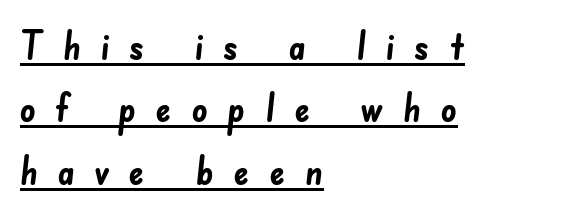
Q: Is the text bold? A: Yes.
Q: Is the typeface a serif or a sans-serif typeface? A: Sans-serif.
Q: Is the text underlined? A: Yes.
Q: How is the paragraph aligned? A: Left-aligned.
Q: Is the spacing between letters normal or unusually wide? A: Unusually wide.
Q: Is the spacing between lines tight, normal or loose? A: Normal.
Q: Width (condensed, normal, or wide)? A: Normal.
Q: Stroke contrast? A: Low.
Q: x-height? A: Small.
Q: Monospaced? A: No.
